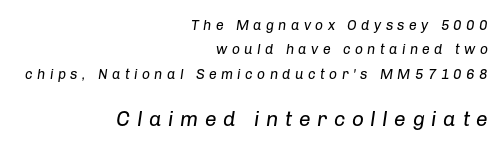
The image shows 21 px text type, italic (leaning right); set right-aligned, line spacing 1.74x, unusually wide letter spacing (+0.31 em), not underlined; the second (bottom) block is 1.5x larger.
